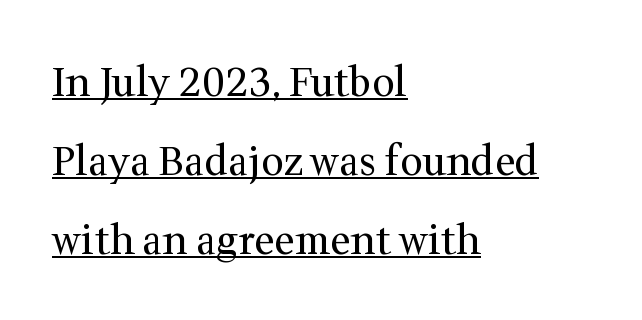
The image shows 40 px regular-weight serif type, upright; set left-aligned, loose line spacing (1.97x), normal letter spacing, underlined; medium stroke contrast and a medium x-height.
